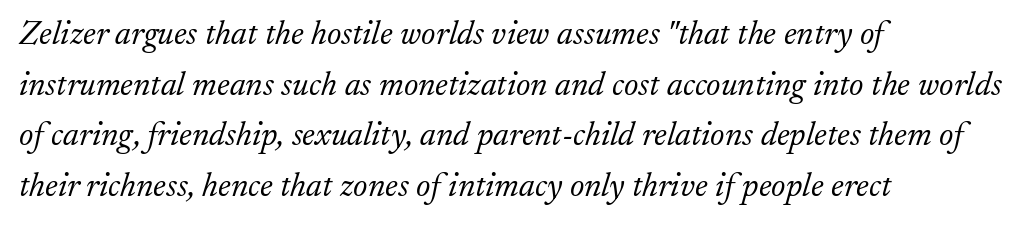
{"serif": "yes", "italic": "yes", "lean": "right", "slant_degrees": 17, "bold": "no", "weight": "light", "width": "normal", "stroke_contrast": "low", "x_height": "small", "monospaced": "no", "underline": "no", "align": "left", "line_spacing": "normal", "line_spacing_ratio": 1.49, "letter_spacing": "normal", "letter_spacing_em": 0.0, "glyph_px": 34}
